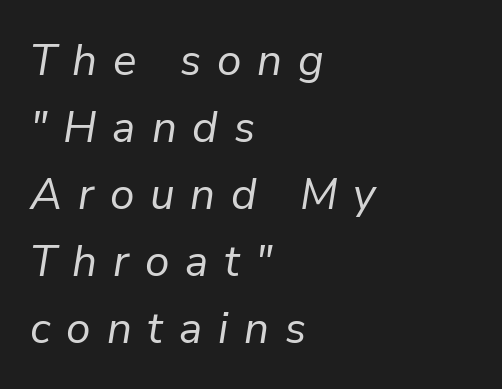
The characters are drawn with everyday or finer stroke widths. All the whitespace from short lines collects on the right. Posture: slanted. Character widths vary here, with narrow letters taking less room than wide ones.
